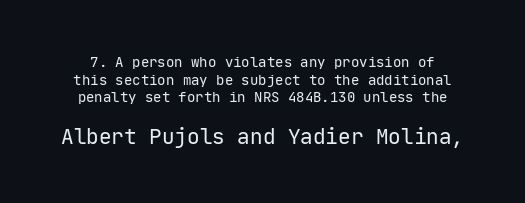
Q: Is the text bold? A: No.
Q: Is the text italic (slanted)? A: No, it is upright.
Q: Is the text underlined? A: No.
Q: Is the spacing between letters normal or unusually wide? A: Normal.
Q: Is the spacing between lines tight, normal or loose? A: Normal.
Q: Which block of text is set in a larger size, the first (top) or the second (bottom)? A: The second (bottom) one.
